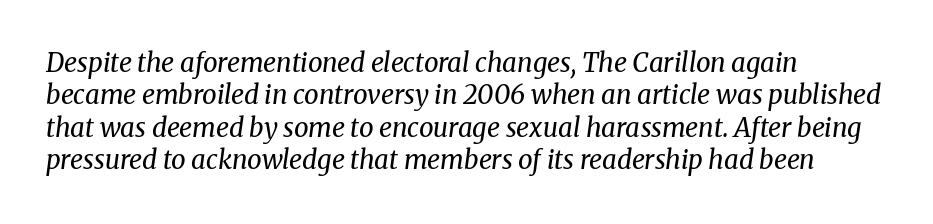
Honestly, the letter spacing is just normal — you wouldn't notice it. The line-height multiplier appears to be the usual default. Slant detected: the letters are inclined. The compositor pushed each line to the left boundary. The foot of each line stays bare and open. The strokes carry an ordinary text weight at most.
